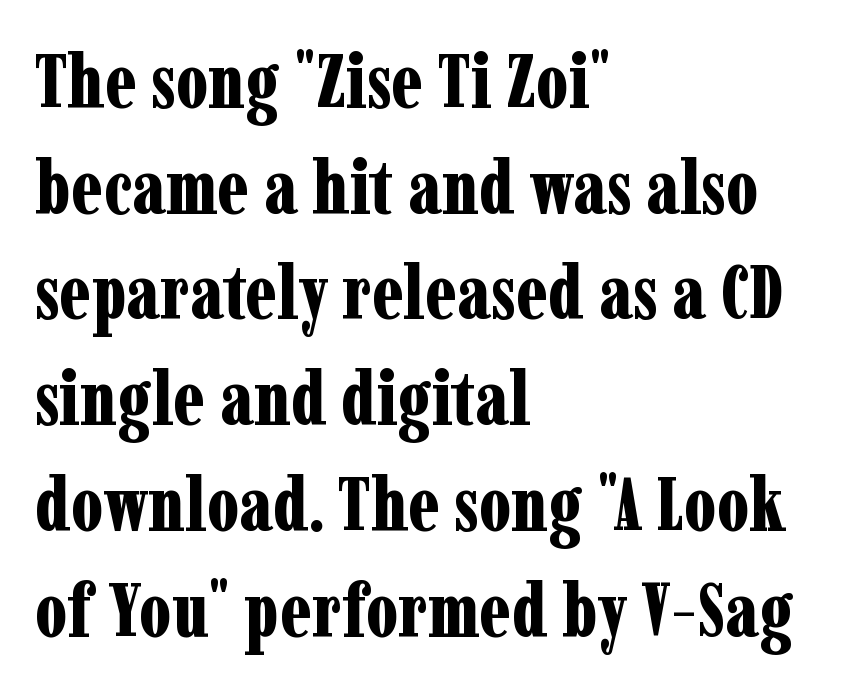
The image shows 75 px bold, condensed serif type, upright; set left-aligned, normal line spacing (1.41x), normal letter spacing, not underlined; low stroke contrast and a medium x-height.
